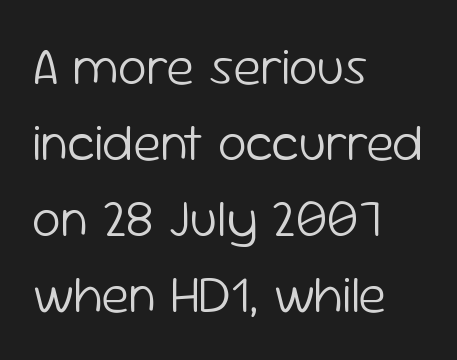
The typeface chosen for these lines omits serifs. No word sits above an underline. Do the characters align in a grid? No, the font is proportional. The block of text has a typical density, with ordinary space between rows.
